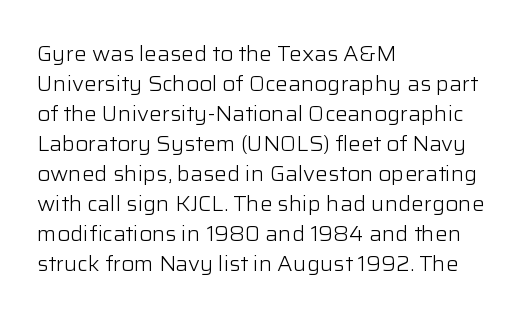
Q: Is the text bold? A: No.
Q: Is the text italic (slanted)? A: No, it is upright.
Q: Is the text underlined? A: No.
Q: How is the paragraph aligned? A: Left-aligned.
Q: Is the spacing between letters normal or unusually wide? A: Normal.
Q: Is the spacing between lines tight, normal or loose? A: Normal.
